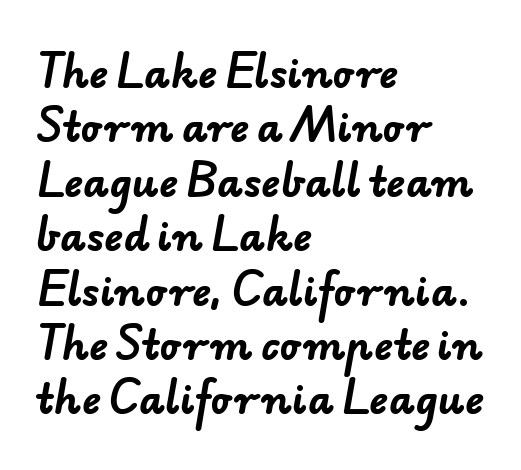
Q: Is the text bold? A: Yes.
Q: Is the typeface a serif or a sans-serif typeface? A: Sans-serif.
Q: Is the text underlined? A: No.
Q: How is the paragraph aligned? A: Left-aligned.
Q: Is the spacing between letters normal or unusually wide? A: Normal.
Q: Is the spacing between lines tight, normal or loose? A: Normal.
Q: Width (condensed, normal, or wide)? A: Normal.
Q: Stroke contrast? A: Low.
Q: x-height? A: Small.
Q: Monospaced? A: No.
